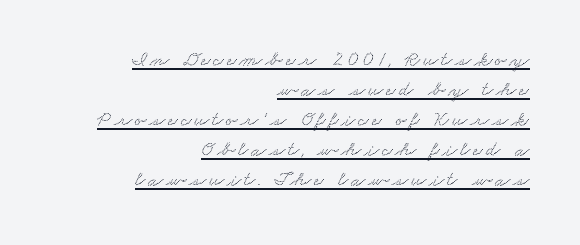
{"underline": "yes", "align": "right", "line_spacing": "normal", "line_spacing_ratio": 1.43, "glyph_px": 21}
